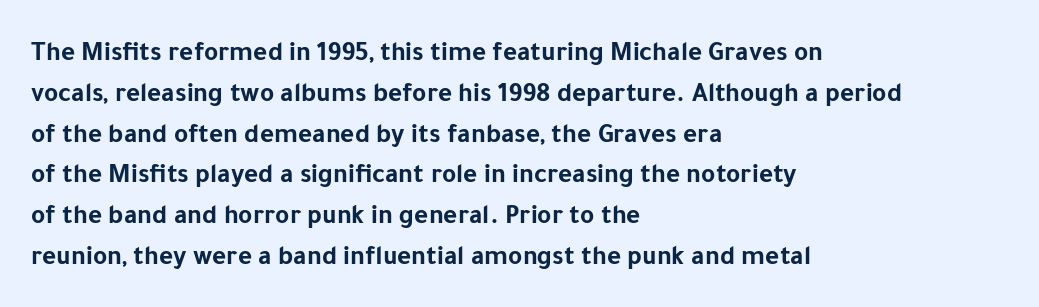
This is the regular roman posture of the typeface. Regarding leading, the lines here are spaced in the standard way. Heft: maximum for text — a bold. The specimen omits any rule beneath the text block's lines.
